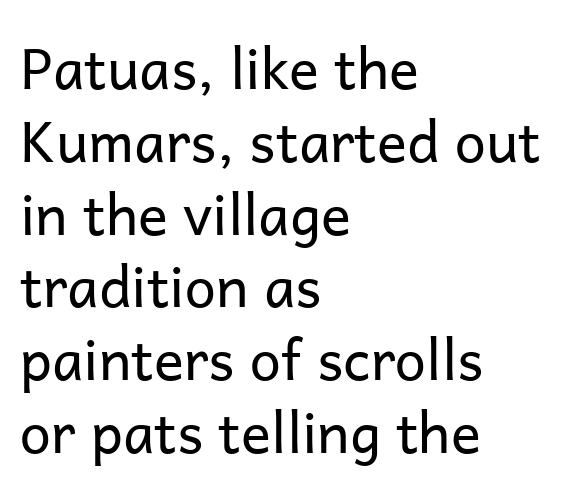
{"serif": "no", "italic": "no", "bold": "no", "weight": "regular", "width": "normal", "stroke_contrast": "low", "x_height": "medium", "monospaced": "no", "underline": "no", "align": "left", "line_spacing": "normal", "line_spacing_ratio": 1.3, "letter_spacing": "normal", "letter_spacing_em": 0.0, "glyph_px": 56}
